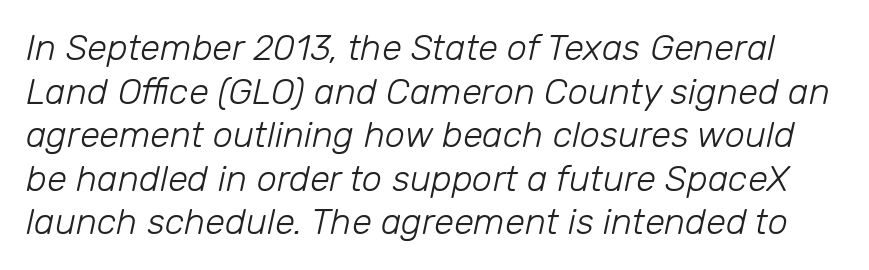
The image shows 36 px light type, italic (leaning right); set line spacing 1.21x, normal letter spacing, not underlined; low stroke contrast and a medium x-height.
